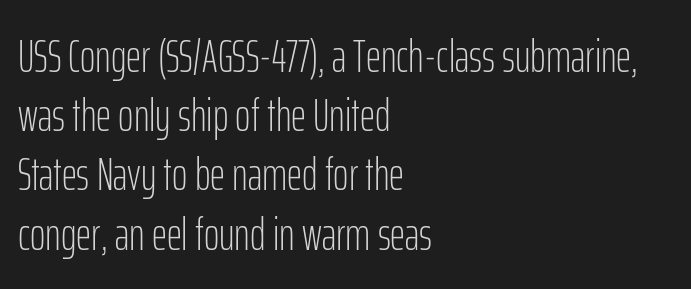
Tracking value appears to be zero — textbook default spacing. Stroke thickness stays within the range of a standard reading face or lighter. Designer's note — italics off, roman on. Each row of text sits above clean, open space. The passage shown is typed in a proportional face where columns would drift. Horizontal alignment here is leftward, the default for most running prose.
